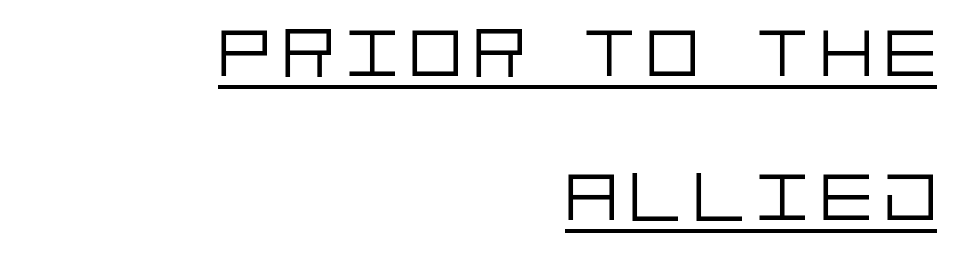
{"serif": "no", "italic": "no", "bold": "no", "weight": "light", "width": "normal", "stroke_contrast": "low", "x_height": "large", "underline": "yes", "align": "right", "line_spacing": "loose", "line_spacing_ratio": 2.06, "glyph_px": 70}
